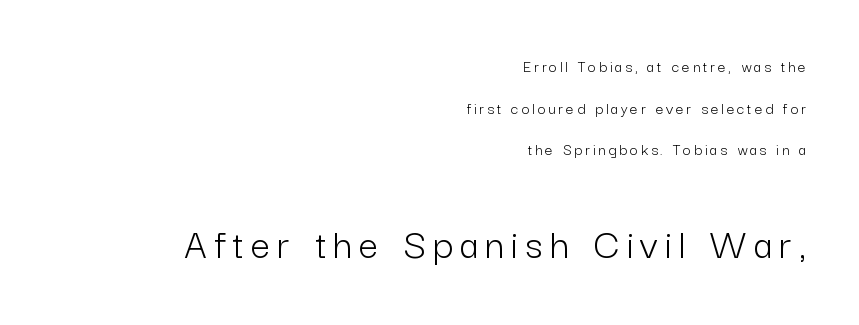
{"serif": "no", "italic": "no", "bold": "no", "weight": "light", "width": "normal", "stroke_contrast": "low", "x_height": "medium", "monospaced": "no", "underline": "no", "align": "right", "line_spacing": "loose", "line_spacing_ratio": 2.45, "larger_block": "second", "size_ratio": 2.53, "glyph_px": 43}
